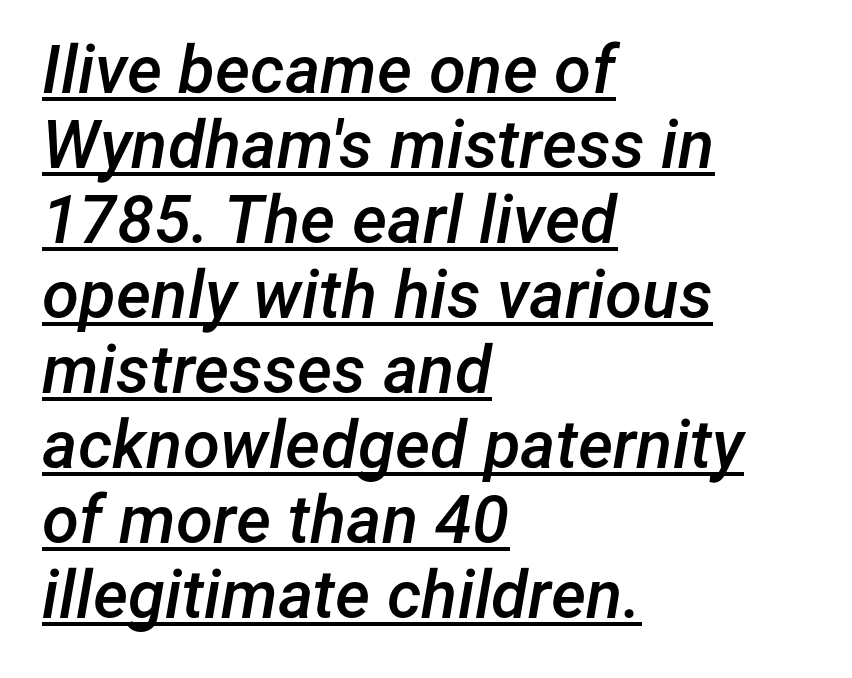
{"italic": "yes", "lean": "right", "slant_degrees": 12, "bold": "semi", "weight": "semibold", "width": "normal", "stroke_contrast": "low", "x_height": "medium", "monospaced": "no", "underline": "yes", "align": "left", "line_spacing": "tight", "line_spacing_ratio": 1.12, "letter_spacing": "normal", "letter_spacing_em": 0.0, "glyph_px": 67}
